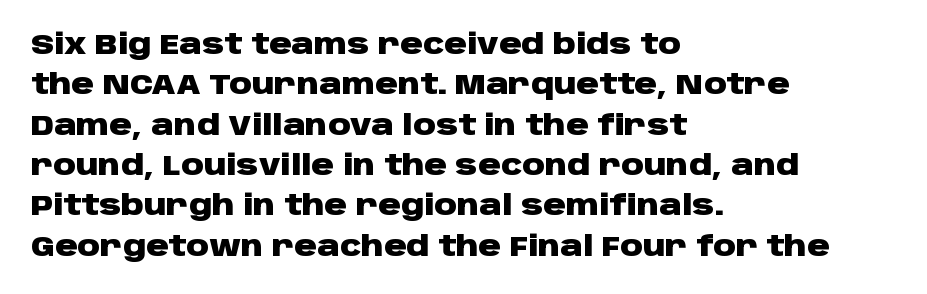
Whoever set this chose a conventional vertical rhythm. Do the letters lean? They stand straight. Spacing between characters is what you'd get straight out of the box. Each letter's strokes conclude bluntly, with no projecting serifs. The face used here is proportionally spaced, like ordinary book or web type. Honestly, there is no underline to notice here at all.
